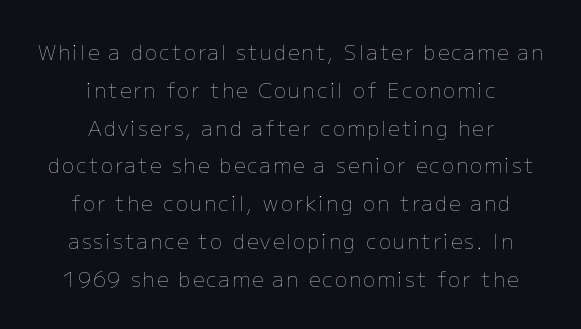
Q: Is the text bold? A: No.
Q: Is the text italic (slanted)? A: No, it is upright.
Q: Is the text underlined? A: No.
Q: How is the paragraph aligned? A: Centered.
